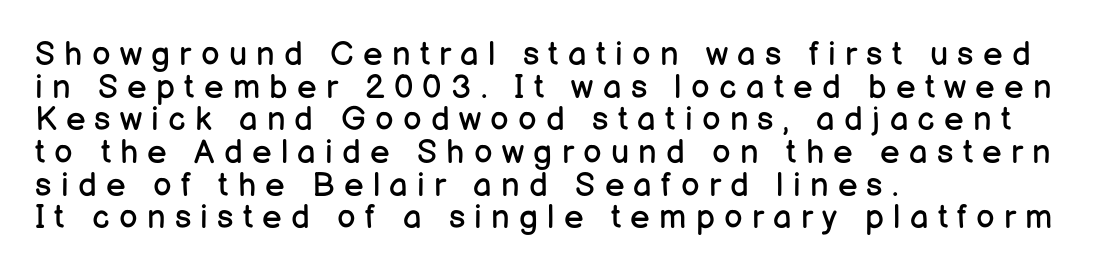
Q: Is the text bold? A: No.
Q: Is the text italic (slanted)? A: No, it is upright.
Q: Is the typeface a serif or a sans-serif typeface? A: Sans-serif.
Q: Is the text underlined? A: No.
Q: How is the paragraph aligned? A: Left-aligned.
Q: Is the spacing between letters normal or unusually wide? A: Unusually wide.
Q: Is the spacing between lines tight, normal or loose? A: Tight.
Q: Width (condensed, normal, or wide)? A: Normal.
Q: Stroke contrast? A: Low.
Q: x-height? A: Medium.
Q: Monospaced? A: No.
